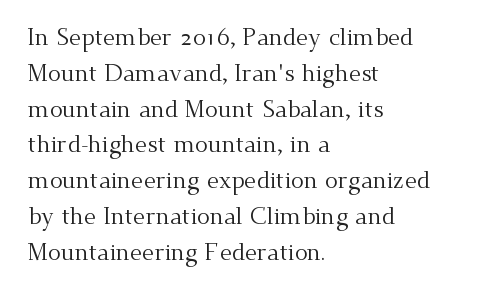
The image shows 24 px text type, upright; set left-aligned, normal line spacing (1.49x), normal letter spacing, not underlined.
